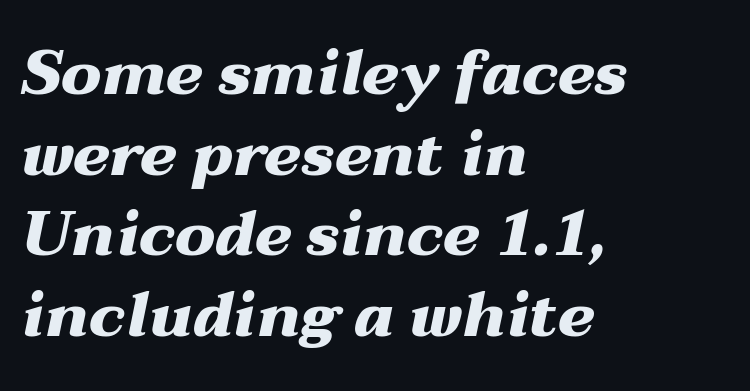
{"italic": "yes", "lean": "right", "slant_degrees": 12, "bold": "yes", "weight": "heavy", "width": "wide", "stroke_contrast": "medium", "x_height": "medium", "monospaced": "no", "underline": "no", "align": "left", "line_spacing": "normal", "line_spacing_ratio": 1.3, "letter_spacing": "normal", "letter_spacing_em": 0.0, "glyph_px": 62}
